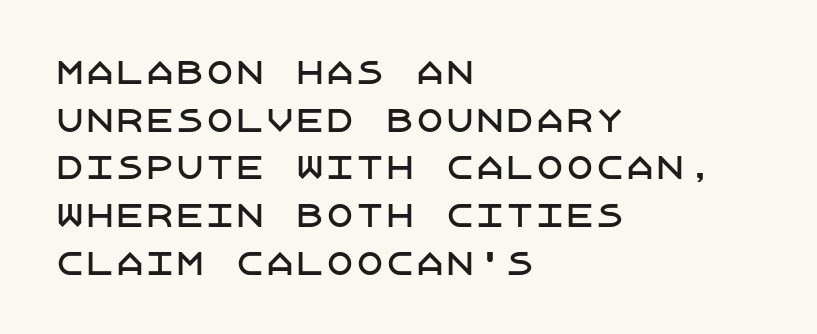
{"serif": "no", "italic": "no", "width": "normal", "stroke_contrast": "low", "x_height": "large", "underline": "no", "align": "left", "line_spacing": "normal", "line_spacing_ratio": 1.59, "letter_spacing": "normal", "letter_spacing_em": 0.0, "glyph_px": 30}
